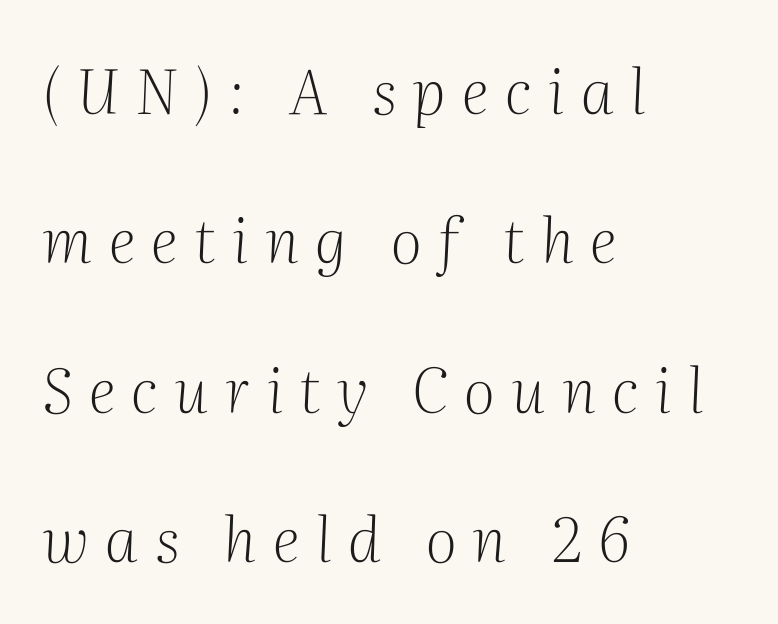
Q: Is the text bold? A: No.
Q: Is the text italic (slanted)? A: Yes, it leans right by about 2 degrees.
Q: Is the typeface a serif or a sans-serif typeface? A: Serif.
Q: Is the text underlined? A: No.
Q: How is the paragraph aligned? A: Left-aligned.
Q: Is the spacing between letters normal or unusually wide? A: Unusually wide.
Q: Is the spacing between lines tight, normal or loose? A: Loose.
Q: Width (condensed, normal, or wide)? A: Normal.
Q: Stroke contrast? A: Medium.
Q: x-height? A: Medium.
Q: Monospaced? A: No.
